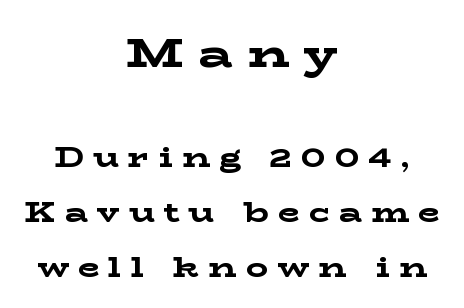
{"serif": "yes", "italic": "no", "bold": "yes", "weight": "bold", "width": "wide", "stroke_contrast": "low", "x_height": "medium", "monospaced": "no", "underline": "no", "align": "center", "line_spacing": "loose", "line_spacing_ratio": 1.96, "letter_spacing": "wide", "letter_spacing_em": 0.33, "larger_block": "first", "size_ratio": 1.5, "glyph_px": 42}
